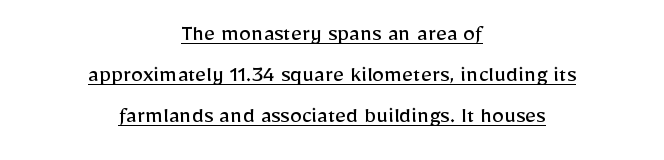
Vertical stems look standard width or narrower in stroke. When letters stand straight like this, we call the style roman or upright. The typesetter chose a symmetrical, centered arrangement here. The gaps between neighbouring characters are ordinary and unremarkable. Glance below the letters and you will spot a drawn line.
